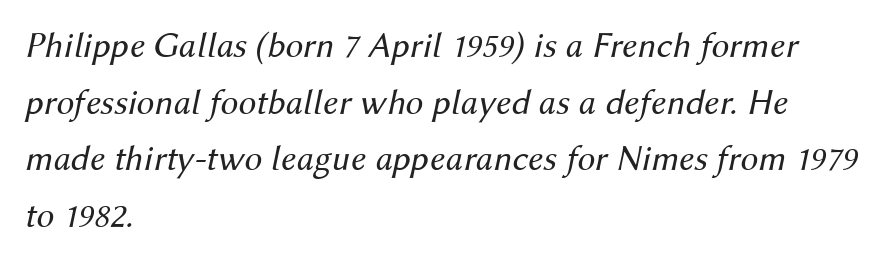
{"italic": "yes", "lean": "right", "slant_degrees": 12, "bold": "no", "weight": "regular", "width": "normal", "stroke_contrast": "medium", "x_height": "medium", "monospaced": "no", "underline": "no", "align": "left", "line_spacing": "normal", "line_spacing_ratio": 1.57, "letter_spacing": "normal", "letter_spacing_em": 0.0, "glyph_px": 36}
